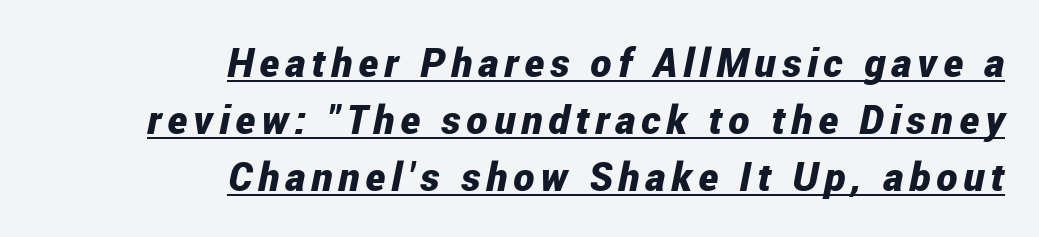
{"italic": "yes", "lean": "right", "slant_degrees": 12, "bold": "yes", "weight": "bold", "width": "condensed", "stroke_contrast": "low", "x_height": "medium", "monospaced": "no", "underline": "yes", "align": "right", "line_spacing": "normal", "line_spacing_ratio": 1.42, "glyph_px": 40}
